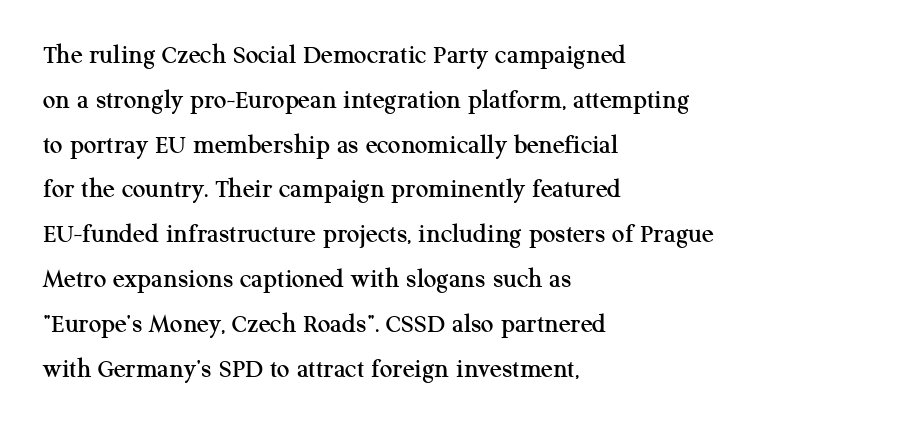
Nobody touched the tracking dial on this one. Letterform terminals end in serifs throughout the passage. The lines are quadded left. Clear beneath every line of the passage.
